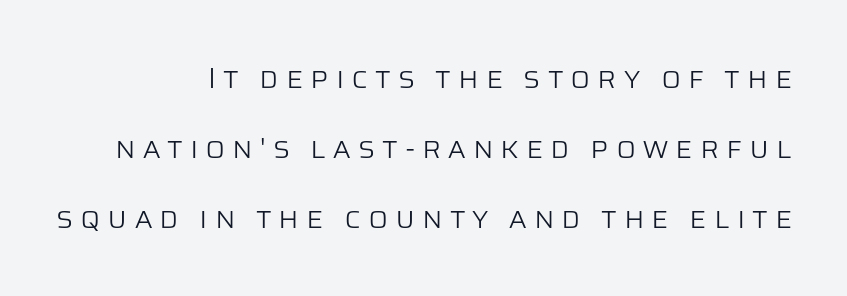
The letters carry no serifs — their stems end cleanly without finishing strokes. The weight tops out at a normal text grade. The rendering inserts visible extra space after every character. Posture: straight, roman, zero tilt.
